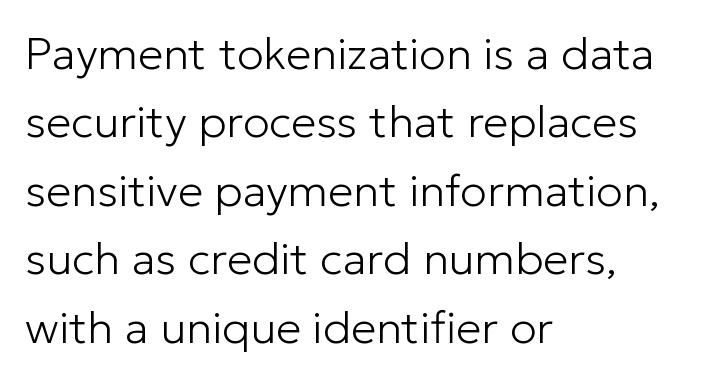
Q: Is the text bold? A: No.
Q: Is the text italic (slanted)? A: No, it is upright.
Q: Is the typeface a serif or a sans-serif typeface? A: Sans-serif.
Q: Is the text underlined? A: No.
Q: How is the paragraph aligned? A: Left-aligned.
Q: Is the spacing between letters normal or unusually wide? A: Normal.
Q: Is the spacing between lines tight, normal or loose? A: Normal.
Q: Width (condensed, normal, or wide)? A: Normal.
Q: Stroke contrast? A: Low.
Q: x-height? A: Medium.
Q: Monospaced? A: No.
